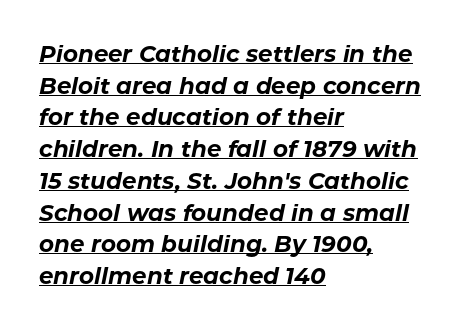
Looking at the ascenders, they clearly lean. Short note: letters normally spaced. These lines sit exactly where default settings would place them. Does the weight exceed regular? Yes, all the way to bold.
